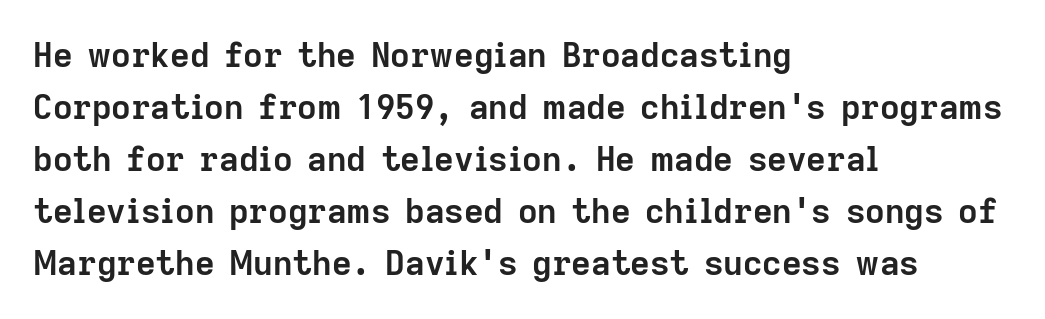
The image shows 34 px semibold sans-serif type, upright; set left-aligned, normal line spacing (1.53x), normal letter spacing, not underlined; low stroke contrast and a medium x-height.
